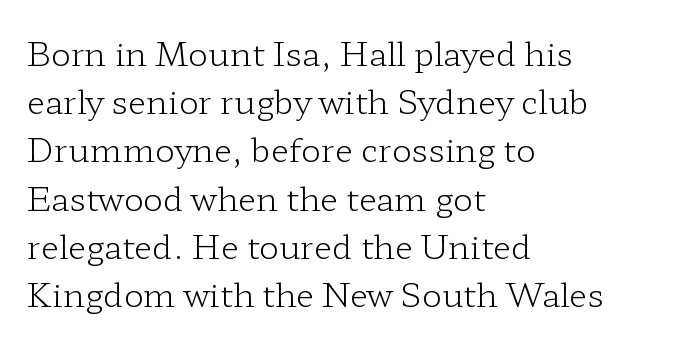
Where is the straight margin? On the left. No word sits above an underline. The typeface chosen for these lines features serifs. The strokes are not fattened; the text isn't bold.
